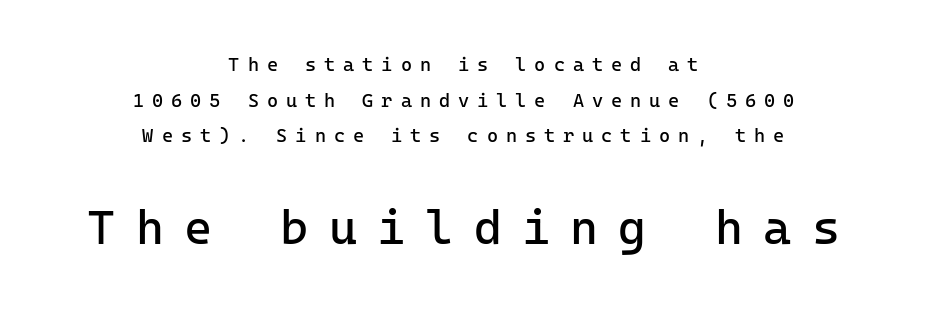
{"serif": "no", "italic": "no", "bold": "no", "weight": "regular", "width": "normal", "stroke_contrast": "low", "x_height": "medium", "monospaced": "yes", "underline": "no", "align": "center", "line_spacing_ratio": 1.88, "letter_spacing": "wide", "letter_spacing_em": 0.42, "larger_block": "second", "size_ratio": 2.53, "glyph_px": 48}
